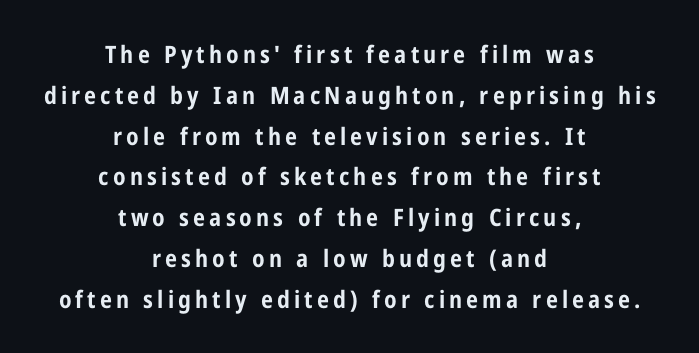
{"italic": "no", "bold": "yes", "underline": "no", "align": "center", "line_spacing": "normal", "line_spacing_ratio": 1.7, "glyph_px": 24}
